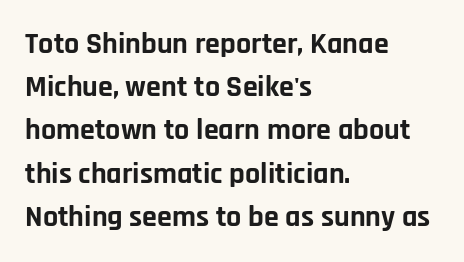
{"serif": "no", "italic": "no", "bold": "yes", "weight": "bold", "width": "normal", "stroke_contrast": "low", "x_height": "large", "monospaced": "no", "underline": "no", "align": "left", "line_spacing": "normal", "line_spacing_ratio": 1.44, "letter_spacing": "normal", "letter_spacing_em": 0.0, "glyph_px": 30}
